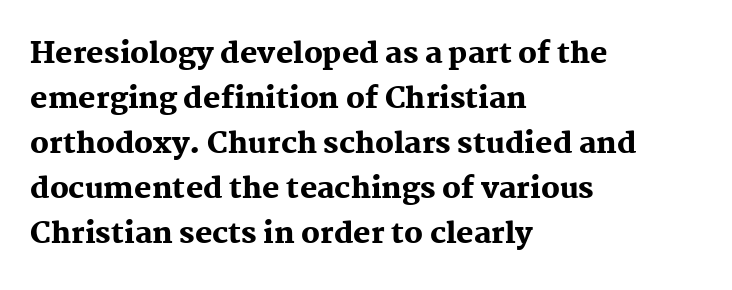
The image shows 29 px heavy serif type, upright; set left-aligned, normal line spacing (1.55x), normal letter spacing, not underlined; medium stroke contrast and a medium x-height.
